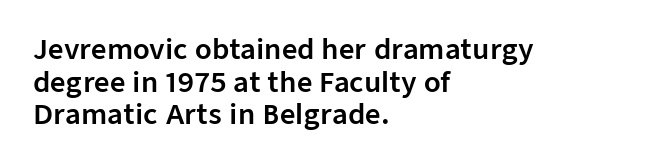
Words float on clear page, feet unadorned. Words appear dense and cohesive because spacing is normal. The lettering holds an erect, upright posture throughout. If you drew a ruler down the left edge, every line would touch it.
